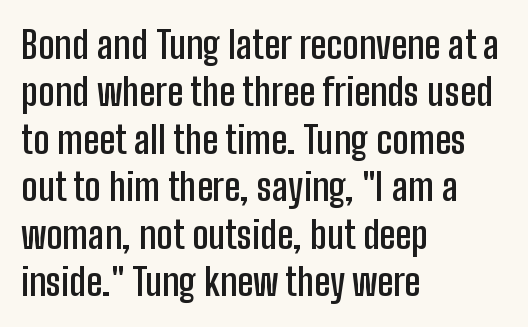
{"serif": "no", "italic": "no", "bold": "semi", "weight": "semibold", "width": "condensed", "stroke_contrast": "low", "x_height": "medium", "monospaced": "no", "underline": "no", "align": "left", "line_spacing": "normal", "line_spacing_ratio": 1.25, "letter_spacing": "normal", "letter_spacing_em": 0.0, "glyph_px": 38}
